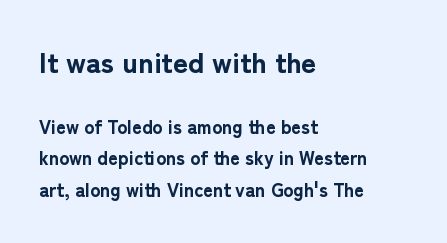
The image shows 29 px bold sans-serif type, upright; set left-aligned, normal line spacing (1.67x), normal letter spacing, not underlined; the first (top) block is 1.53x larger; low stroke contrast and a medium x-height.
